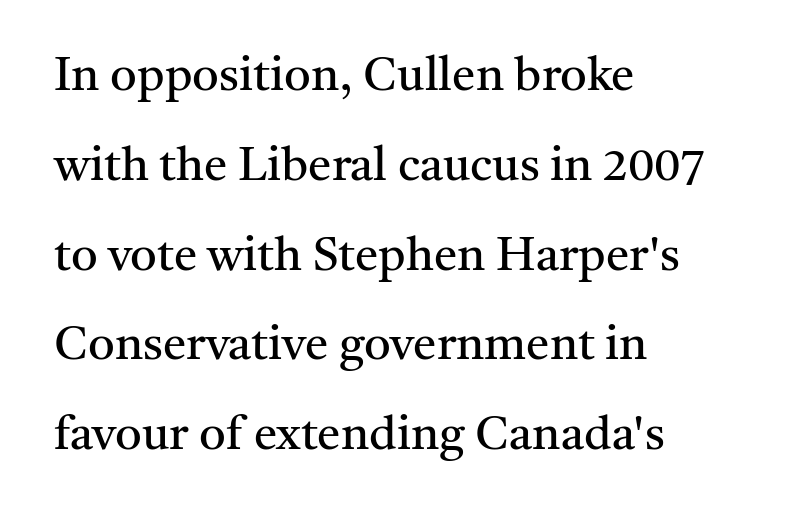
The image shows 47 px regular-weight serif type, upright; set left-aligned, loose line spacing (1.91x), normal letter spacing, not underlined; medium stroke contrast and a medium x-height.
